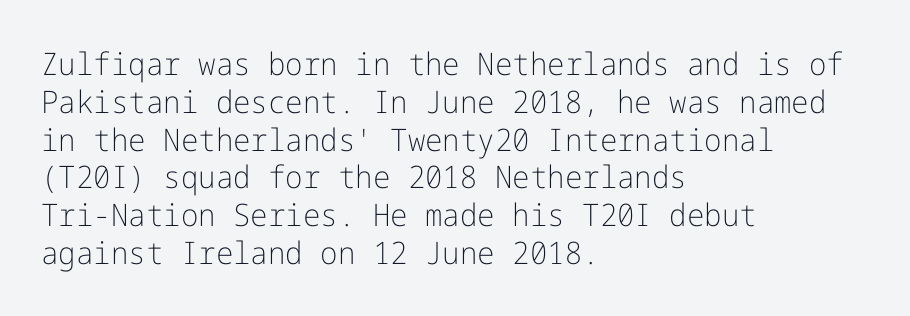
{"serif": "no", "italic": "no", "bold": "no", "weight": "light", "width": "normal", "stroke_contrast": "low", "x_height": "medium", "underline": "no", "align": "left", "line_spacing_ratio": 1.22, "letter_spacing": "normal", "letter_spacing_em": 0.0, "glyph_px": 31}
